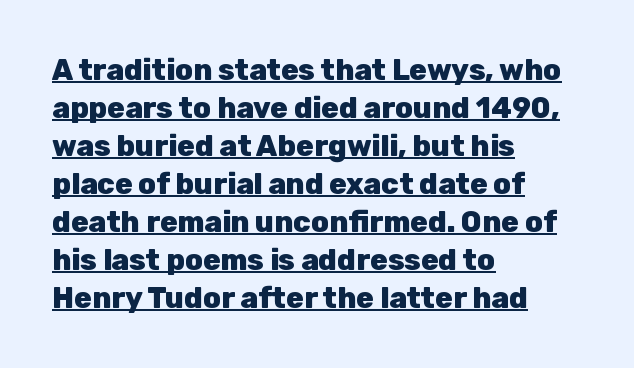
Q: Is the text bold? A: Yes.
Q: Is the text italic (slanted)? A: No, it is upright.
Q: Is the typeface a serif or a sans-serif typeface? A: Sans-serif.
Q: Is the text underlined? A: Yes.
Q: How is the paragraph aligned? A: Left-aligned.
Q: Is the spacing between letters normal or unusually wide? A: Normal.
Q: Is the spacing between lines tight, normal or loose? A: Normal.
Q: Width (condensed, normal, or wide)? A: Normal.
Q: Stroke contrast? A: Low.
Q: x-height? A: Medium.
Q: Monospaced? A: No.
